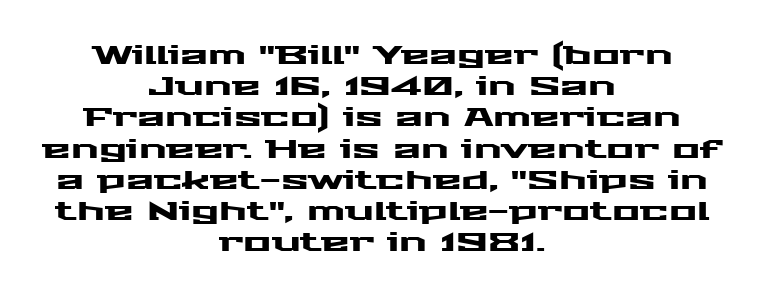
The image shows 26 px text type, upright; set centered, line spacing 1.2x, normal letter spacing, not underlined.
